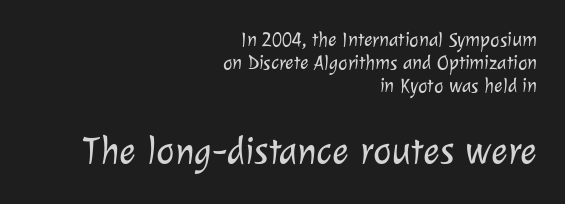
Anything drawn beneath the words? Only blank space. Size contrast runs from small at the top to large at the bottom. Is this a fixed-width face? No — the glyphs have proportional, varying widths. The letters sit at their default tracking, neither squeezed nor spread. Is the stroke heavy? The answer is a plain regular-or-lighter.
